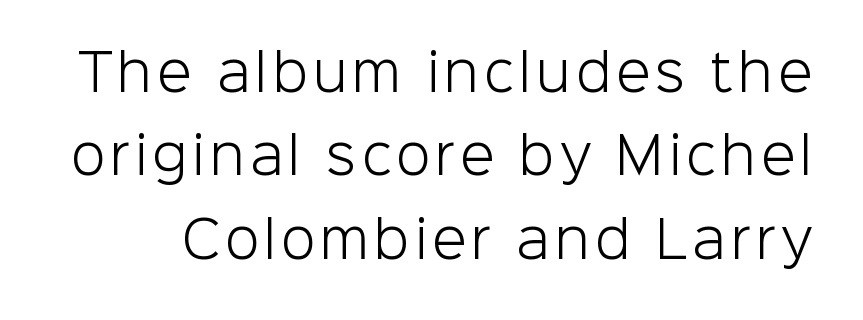
{"serif": "no", "italic": "no", "bold": "no", "weight": "light", "width": "normal", "stroke_contrast": "low", "x_height": "medium", "monospaced": "no", "underline": "no", "line_spacing": "normal", "line_spacing_ratio": 1.67, "glyph_px": 50}
